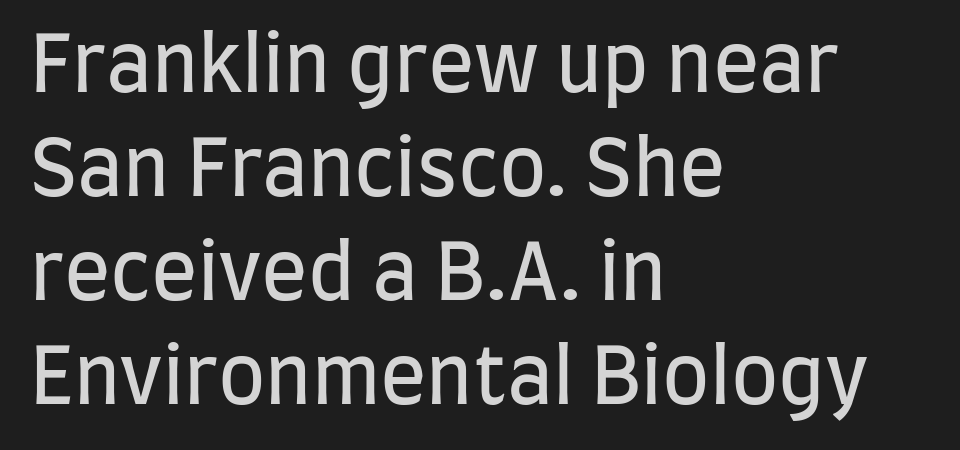
The image shows 77 px regular-weight, condensed sans-serif type, upright; set left-aligned, normal line spacing (1.35x), normal letter spacing, not underlined; low stroke contrast and a large x-height.
